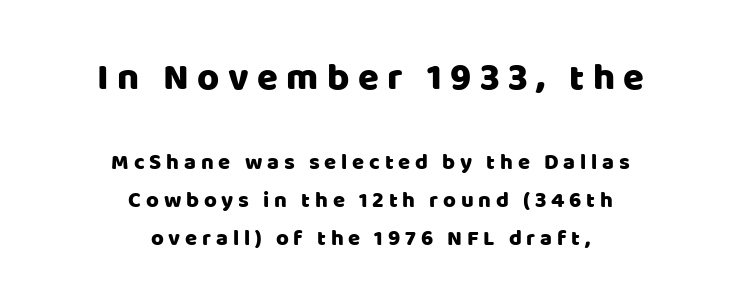
Q: Is the text italic (slanted)? A: No, it is upright.
Q: Is the typeface a serif or a sans-serif typeface? A: Sans-serif.
Q: Is the text underlined? A: No.
Q: How is the paragraph aligned? A: Centered.
Q: Is the spacing between letters normal or unusually wide? A: Unusually wide.
Q: Which block of text is set in a larger size, the first (top) or the second (bottom)? A: The first (top) one.
Q: Width (condensed, normal, or wide)? A: Normal.
Q: Stroke contrast? A: Low.
Q: x-height? A: Large.
Q: Monospaced? A: No.
